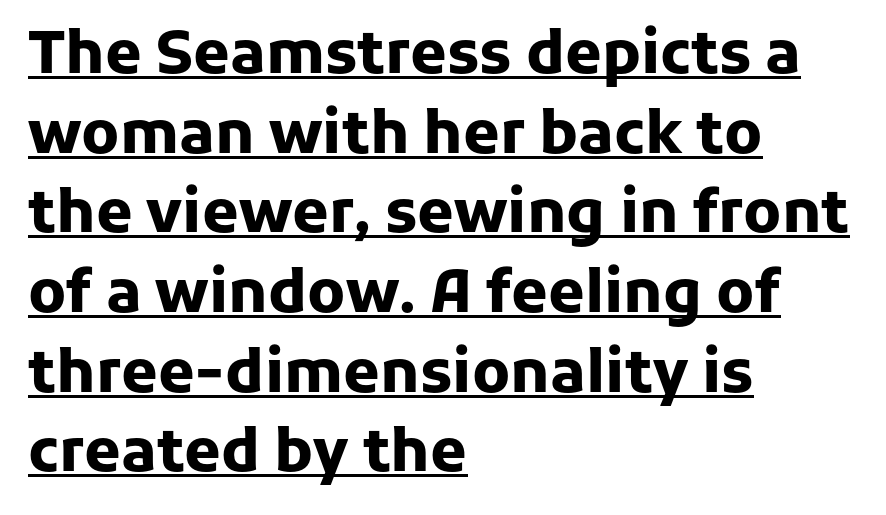
Q: Is the text bold? A: Yes.
Q: Is the text italic (slanted)? A: No, it is upright.
Q: Is the typeface a serif or a sans-serif typeface? A: Sans-serif.
Q: Is the text underlined? A: Yes.
Q: How is the paragraph aligned? A: Left-aligned.
Q: Is the spacing between letters normal or unusually wide? A: Normal.
Q: Is the spacing between lines tight, normal or loose? A: Normal.
Q: Width (condensed, normal, or wide)? A: Normal.
Q: Stroke contrast? A: Low.
Q: x-height? A: Medium.
Q: Monospaced? A: No.
